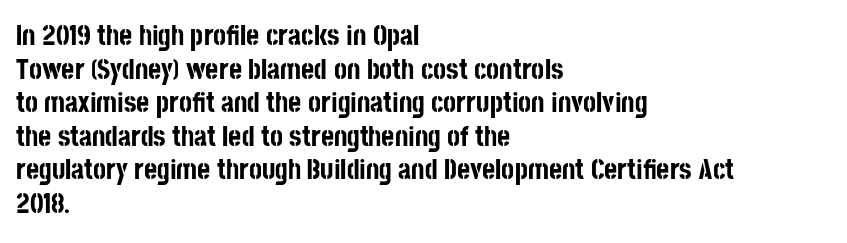
The image shows 28 px bold, condensed sans-serif type, upright; set left-aligned, line spacing 1.2x, normal letter spacing, not underlined; low stroke contrast and a large x-height.
